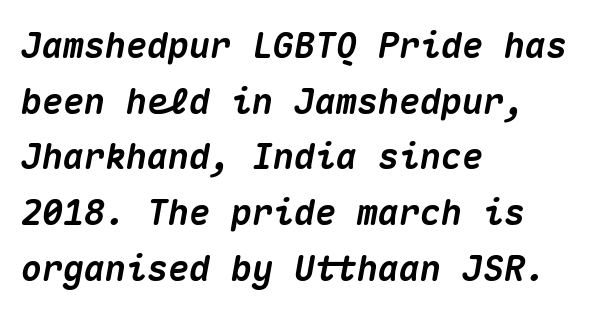
Q: Is the text bold? A: Yes.
Q: Is the text italic (slanted)? A: Yes, it leans right by about 10 degrees.
Q: Is the text underlined? A: No.
Q: How is the paragraph aligned? A: Left-aligned.
Q: Is the spacing between letters normal or unusually wide? A: Normal.
Q: Is the spacing between lines tight, normal or loose? A: Normal.
Q: Width (condensed, normal, or wide)? A: Normal.
Q: Stroke contrast? A: Medium.
Q: x-height? A: Medium.
Q: Monospaced? A: Yes.
